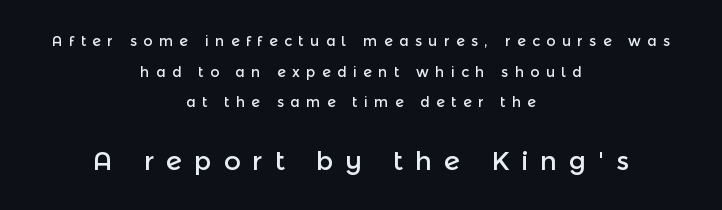
{"italic": "no", "underline": "no", "align": "center", "line_spacing": "loose", "line_spacing_ratio": 2.18, "letter_spacing": "wide", "letter_spacing_em": 0.46, "larger_block": "second", "size_ratio": 1.86, "glyph_px": 26}
